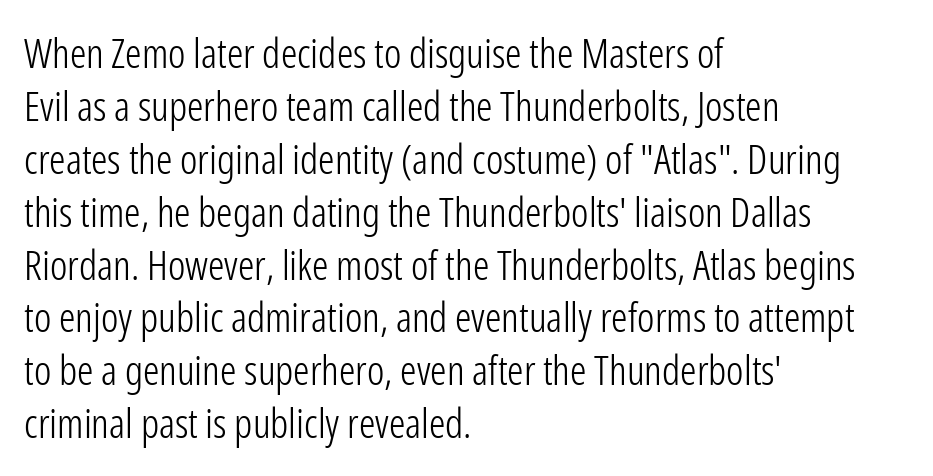
Q: Is the text bold? A: No.
Q: Is the text italic (slanted)? A: No, it is upright.
Q: Is the typeface a serif or a sans-serif typeface? A: Sans-serif.
Q: Is the text underlined? A: No.
Q: How is the paragraph aligned? A: Left-aligned.
Q: Is the spacing between letters normal or unusually wide? A: Normal.
Q: Is the spacing between lines tight, normal or loose? A: Normal.
Q: Width (condensed, normal, or wide)? A: Condensed.
Q: Stroke contrast? A: Low.
Q: x-height? A: Medium.
Q: Monospaced? A: No.
